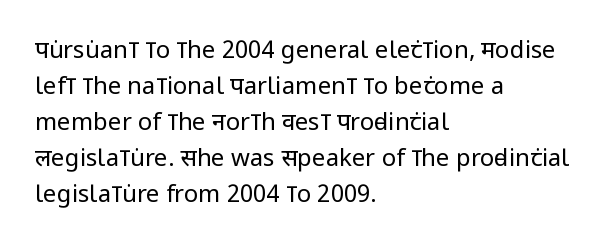
There is no visible air inserted between adjacent glyphs. The rendering anchors every line to the left-hand side. Counters stay open thanks to moderate or lighter strokes. Is there much room between lines? A standard amount, neither cramped nor airy. Type without underlining.
